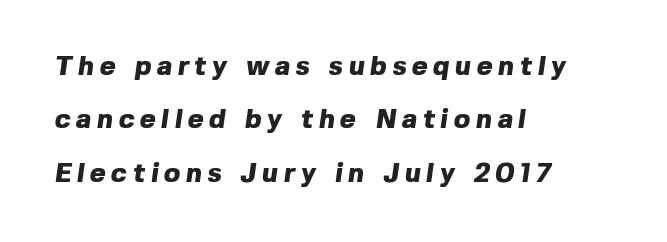
Q: Is the text bold? A: Yes.
Q: Is the text underlined? A: No.
Q: How is the paragraph aligned? A: Left-aligned.
Q: Is the spacing between letters normal or unusually wide? A: Unusually wide.
Q: Is the spacing between lines tight, normal or loose? A: Loose.
